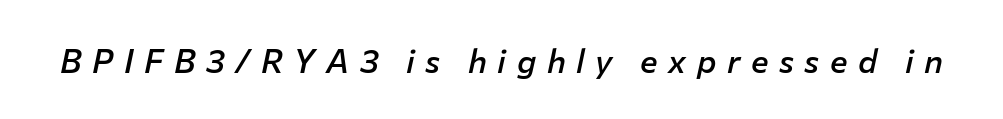
Q: Is the text bold? A: Semi-bold.
Q: Is the text italic (slanted)? A: Yes, it leans right by about 12 degrees.
Q: Is the text underlined? A: No.
Q: Is the spacing between letters normal or unusually wide? A: Unusually wide.
Q: Width (condensed, normal, or wide)? A: Normal.
Q: Stroke contrast? A: Low.
Q: x-height? A: Medium.
Q: Monospaced? A: No.
